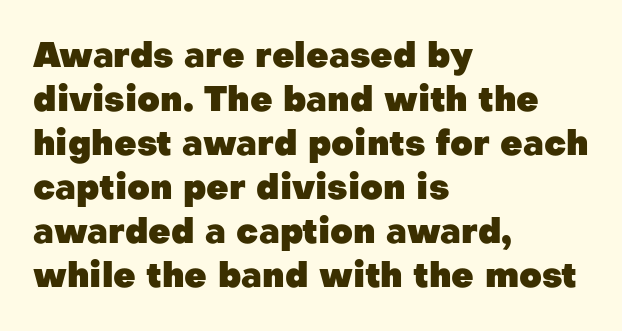
Nobody touched the tracking dial on this one. These lines are rendered in a variable-pitch font. The face used here is a sans, in the tradition of grotesques and geometrics. Weight: bold. The block of text has a typical density, with ordinary space between rows. The lines in this sample share a left origin and differ only in where they stop.
